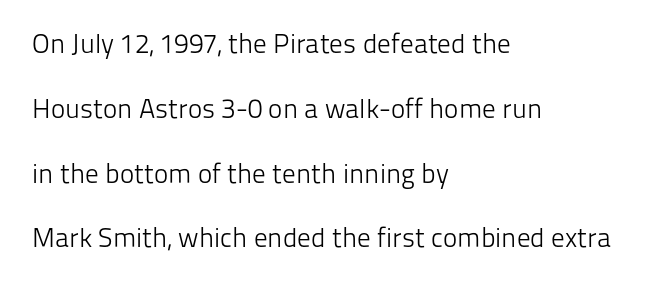
{"italic": "no", "bold": "no", "underline": "no", "align": "left", "line_spacing": "loose", "line_spacing_ratio": 2.4, "letter_spacing": "normal", "letter_spacing_em": 0.0, "glyph_px": 27}
